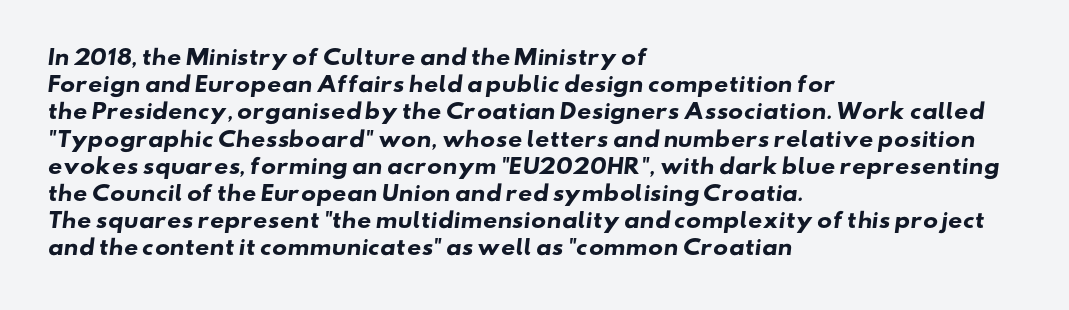
Pretty heavy lettering here — definitely bold. The area under the type is left untouched. The lines in this sample share a left origin and differ only in where they stop. These lines keep a tight, regular rhythm from letter to letter. Line spacing here is normal.
